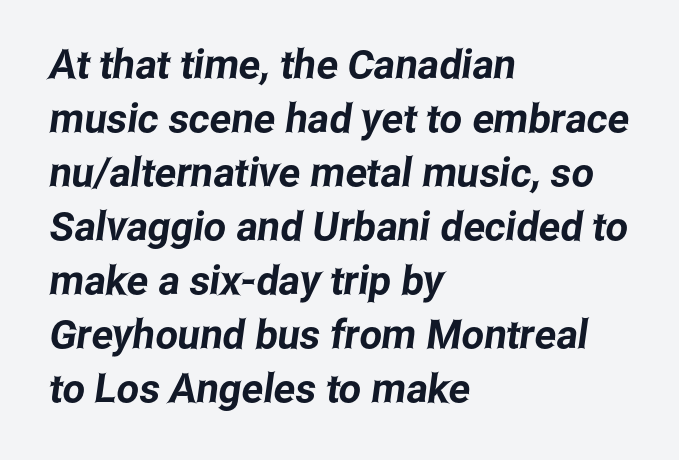
{"serif": "no", "width": "condensed", "stroke_contrast": "low", "x_height": "medium", "monospaced": "no", "underline": "no", "align": "left", "line_spacing": "normal", "line_spacing_ratio": 1.35, "letter_spacing": "normal", "letter_spacing_em": 0.0, "glyph_px": 40}
